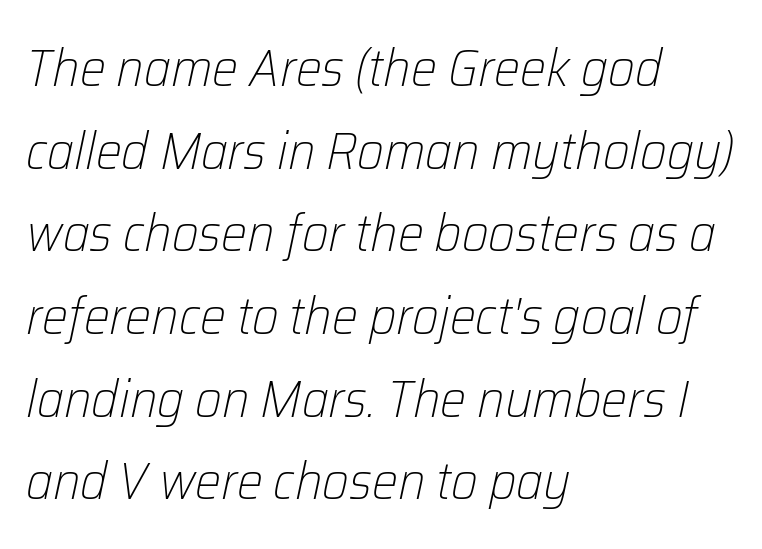
The image shows 52 px light type, italic (leaning right); set left-aligned, normal line spacing (1.59x), normal letter spacing, not underlined; low stroke contrast and a medium x-height.
